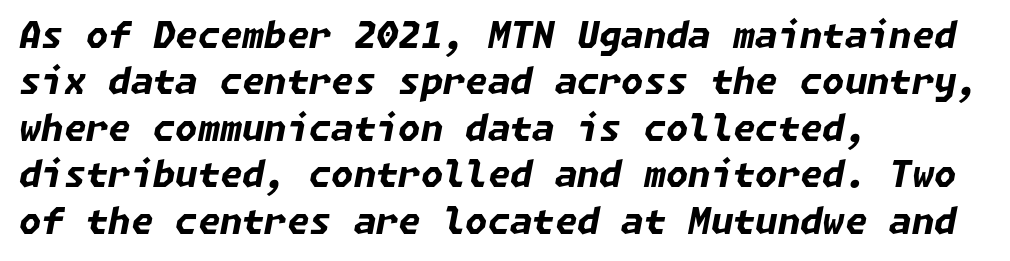
{"italic": "yes", "lean": "right", "slant_degrees": 11, "bold": "yes", "weight": "bold", "width": "normal", "stroke_contrast": "low", "x_height": "medium", "underline": "no", "align": "left", "line_spacing": "normal", "line_spacing_ratio": 1.29, "letter_spacing": "normal", "letter_spacing_em": 0.0, "glyph_px": 36}
